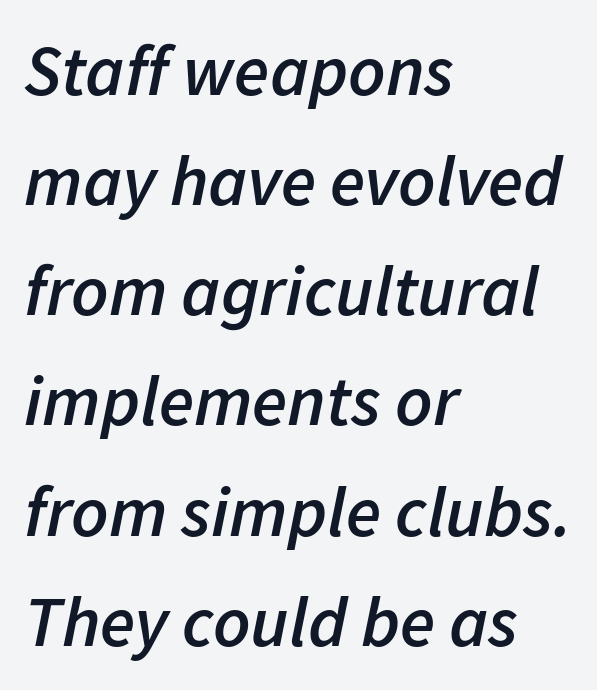
The strip under each line holds only bare page. You could not count columns in this text — the font is proportionally spaced. In terms of leading, this rendering sits right in the middle. The ragged edge is on the right, which tells us the setting is flush left.
